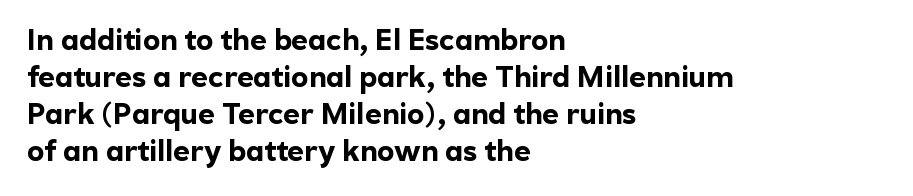
{"serif": "no", "italic": "no", "bold": "yes", "weight": "bold", "width": "normal", "x_height": "medium", "monospaced": "no", "underline": "no", "align": "left", "line_spacing": "normal", "line_spacing_ratio": 1.28, "letter_spacing": "normal", "letter_spacing_em": 0.0, "glyph_px": 29}
